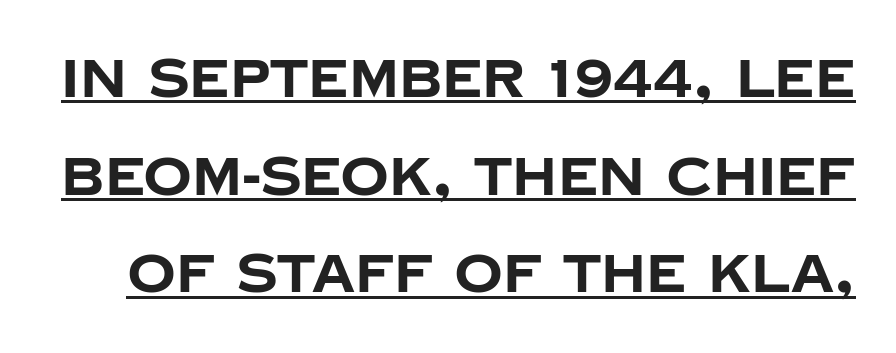
The image shows 54 px bold sans-serif type, upright; set line spacing 1.81x, normal letter spacing, underlined; low stroke contrast and a large x-height.
